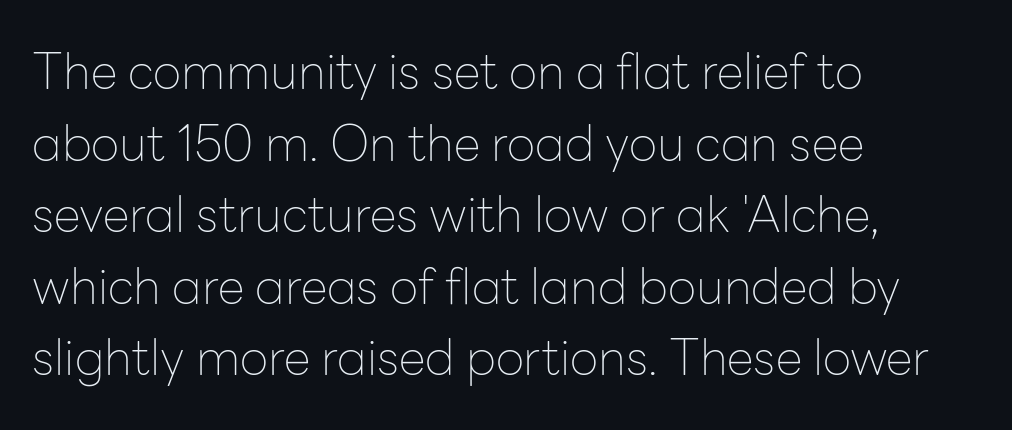
Q: Is the text bold? A: No.
Q: Is the text italic (slanted)? A: No, it is upright.
Q: Is the typeface a serif or a sans-serif typeface? A: Sans-serif.
Q: Is the text underlined? A: No.
Q: How is the paragraph aligned? A: Left-aligned.
Q: Is the spacing between letters normal or unusually wide? A: Normal.
Q: Is the spacing between lines tight, normal or loose? A: Normal.
Q: Width (condensed, normal, or wide)? A: Normal.
Q: Stroke contrast? A: Low.
Q: x-height? A: Medium.
Q: Monospaced? A: No.
